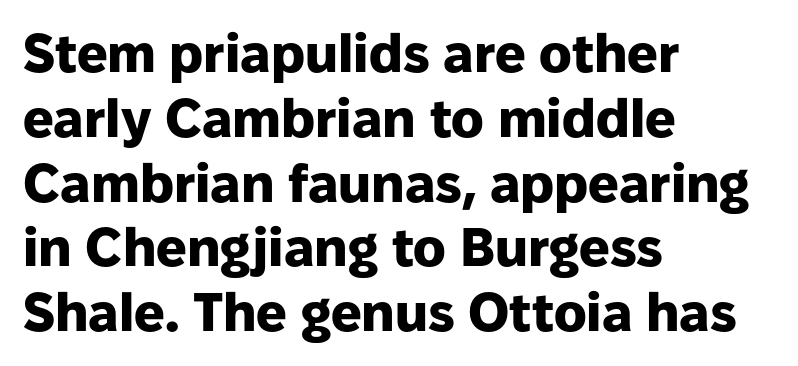
Q: Is the text bold? A: Yes.
Q: Is the text italic (slanted)? A: No, it is upright.
Q: Is the typeface a serif or a sans-serif typeface? A: Sans-serif.
Q: Is the text underlined? A: No.
Q: How is the paragraph aligned? A: Left-aligned.
Q: Is the spacing between letters normal or unusually wide? A: Normal.
Q: Width (condensed, normal, or wide)? A: Normal.
Q: Stroke contrast? A: Low.
Q: x-height? A: Medium.
Q: Monospaced? A: No.
